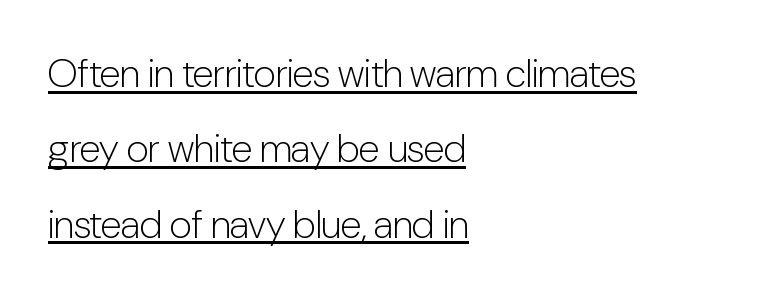
Q: Is the text bold? A: No.
Q: Is the text italic (slanted)? A: No, it is upright.
Q: Is the typeface a serif or a sans-serif typeface? A: Sans-serif.
Q: Is the text underlined? A: Yes.
Q: How is the paragraph aligned? A: Left-aligned.
Q: Is the spacing between letters normal or unusually wide? A: Normal.
Q: Is the spacing between lines tight, normal or loose? A: Loose.
Q: Width (condensed, normal, or wide)? A: Condensed.
Q: Stroke contrast? A: Low.
Q: x-height? A: Medium.
Q: Monospaced? A: No.
